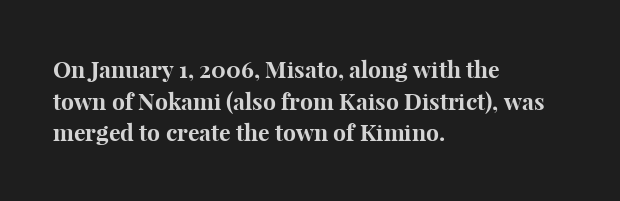
{"italic": "no", "bold": "yes", "underline": "no", "align": "left", "line_spacing": "normal", "line_spacing_ratio": 1.38, "letter_spacing": "normal", "letter_spacing_em": 0.0, "glyph_px": 23}
